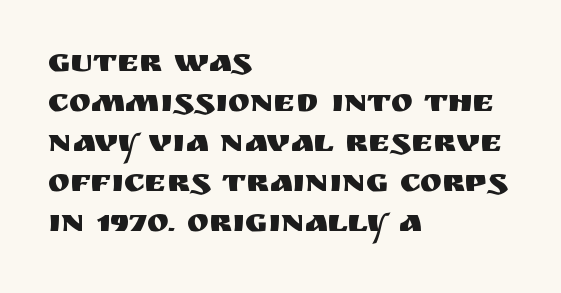
Letterform terminals end flat and unadorned throughout the passage. Typeset ragged right — the left edge is the straight one. Bare-footed words on every line. Ascenders rise straight up at ninety degrees. Glyph-to-glyph distance matches everyday printed text. Proportional: the letters do not fall into vertical columns.
